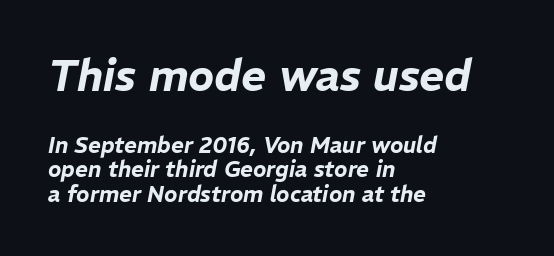
Q: Is the text italic (slanted)? A: Yes, it leans right by about 11 degrees.
Q: Is the text underlined? A: No.
Q: How is the paragraph aligned? A: Left-aligned.
Q: Is the spacing between letters normal or unusually wide? A: Normal.
Q: Is the spacing between lines tight, normal or loose? A: Tight.
Q: Which block of text is set in a larger size, the first (top) or the second (bottom)? A: The first (top) one.
Q: Width (condensed, normal, or wide)? A: Normal.
Q: Stroke contrast? A: Low.
Q: x-height? A: Medium.
Q: Monospaced? A: No.
